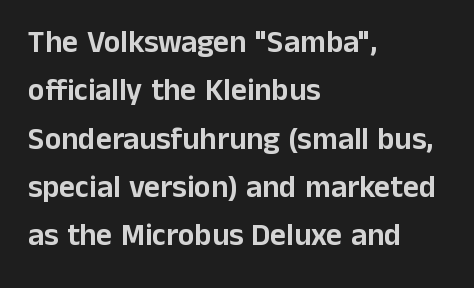
The image shows 31 px sans-serif type, upright; set left-aligned, normal line spacing (1.56x), normal letter spacing, not underlined; low stroke contrast and a medium x-height.
